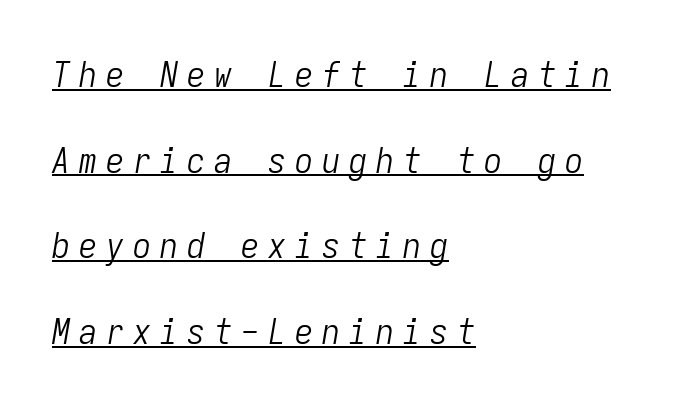
The image shows 36 px light, condensed type, italic (leaning right), monospaced; set left-aligned, loose line spacing (2.38x), unusually wide letter spacing (+0.25 em), underlined; low stroke contrast and a medium x-height.
